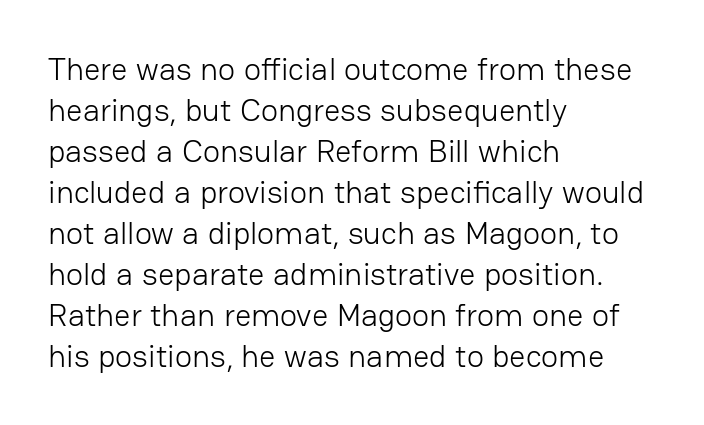
{"serif": "no", "italic": "no", "bold": "no", "weight": "light", "width": "normal", "stroke_contrast": "low", "x_height": "medium", "monospaced": "no", "underline": "no", "align": "left", "line_spacing": "normal", "line_spacing_ratio": 1.28, "letter_spacing": "normal", "letter_spacing_em": 0.0, "glyph_px": 32}
